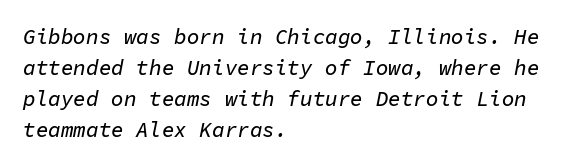
These lines sit exactly where default settings would place them. The rag falls on the right side of this text block. It's the slanting kind of type. The gap between lines stays unmarked.
